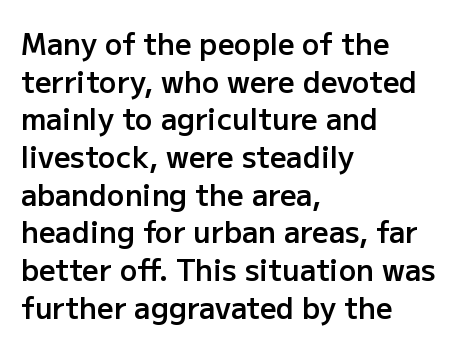
Q: Is the text bold? A: Semi-bold.
Q: Is the text italic (slanted)? A: No, it is upright.
Q: Is the typeface a serif or a sans-serif typeface? A: Sans-serif.
Q: Is the text underlined? A: No.
Q: How is the paragraph aligned? A: Left-aligned.
Q: Is the spacing between letters normal or unusually wide? A: Normal.
Q: Is the spacing between lines tight, normal or loose? A: Normal.
Q: Width (condensed, normal, or wide)? A: Normal.
Q: Stroke contrast? A: Low.
Q: x-height? A: Medium.
Q: Monospaced? A: No.
